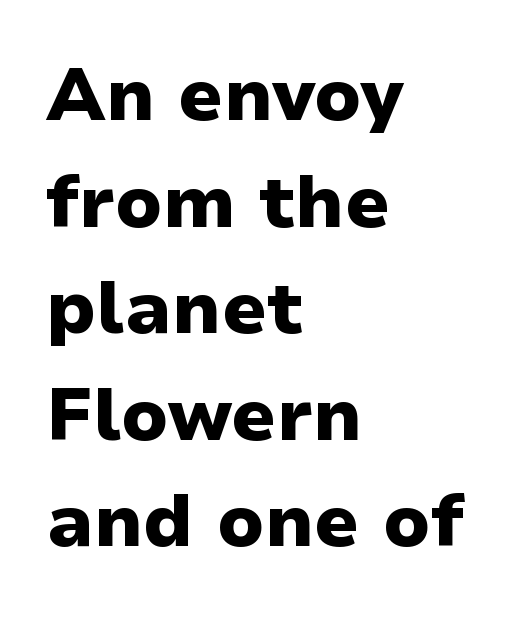
{"serif": "no", "italic": "no", "bold": "yes", "weight": "heavy", "width": "normal", "stroke_contrast": "low", "x_height": "medium", "monospaced": "no", "underline": "no", "align": "left", "line_spacing": "normal", "line_spacing_ratio": 1.46, "letter_spacing": "normal", "letter_spacing_em": 0.0, "glyph_px": 73}
